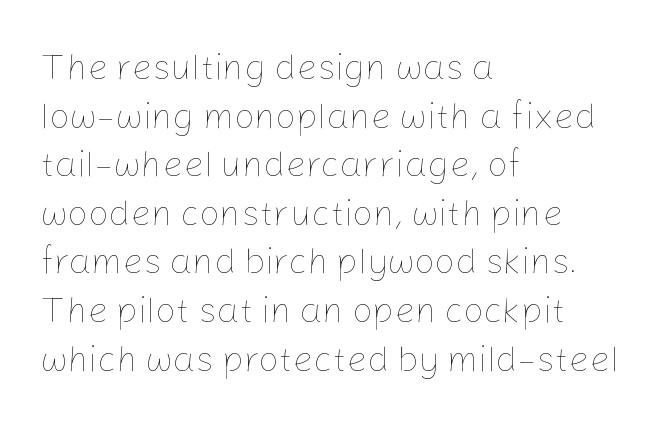
The image shows 36 px thin type, upright; set left-aligned, normal line spacing (1.35x), normal letter spacing, not underlined; low stroke contrast and a medium x-height.
